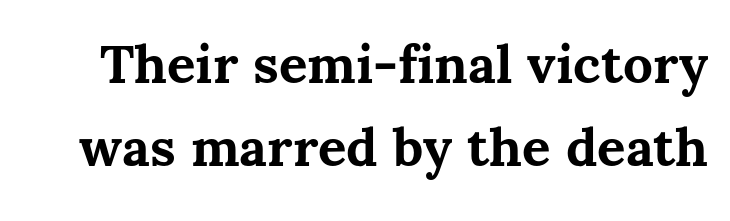
A normal amount of white space separates one row of letters from the next. A roman cut, with each character standing at attention. The words here are not underlined. Character widths vary here, with narrow letters taking less room than wide ones. The tracking reads as untouched default to a designer's eye.
